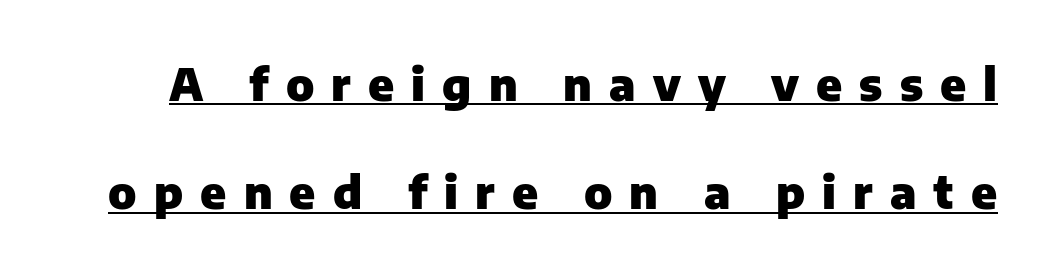
In terms of letterform style, serifs are entirely absent. Proportional: the letters do not fall into vertical columns. Quick note: underline on. Stroke thickness is high; the sample reads as a true bold. Caption: expanded tracking, letters set apart. In terms of leading, this rendering errs on the spacious side.
